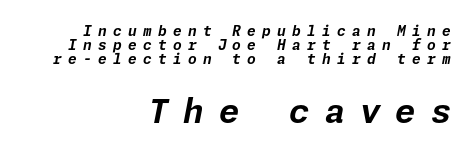
Q: Is the text bold? A: Yes.
Q: Is the text italic (slanted)? A: Yes, it leans right by about 11 degrees.
Q: Is the text underlined? A: No.
Q: How is the paragraph aligned? A: Right-aligned.
Q: Is the spacing between letters normal or unusually wide? A: Unusually wide.
Q: Is the spacing between lines tight, normal or loose? A: Tight.
Q: Which block of text is set in a larger size, the first (top) or the second (bottom)? A: The second (bottom) one.
Q: Width (condensed, normal, or wide)? A: Normal.
Q: Stroke contrast? A: Low.
Q: x-height? A: Medium.
